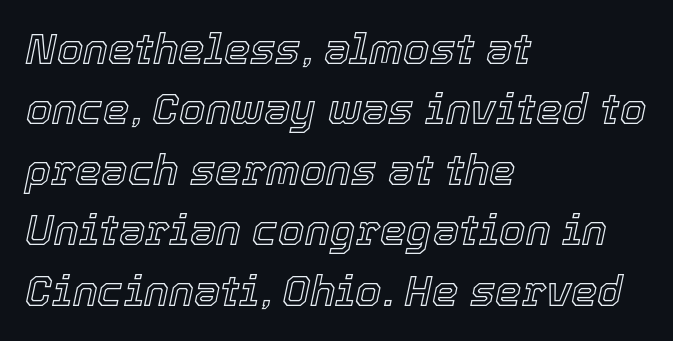
Q: Is the text italic (slanted)? A: Yes, it leans right by about 12 degrees.
Q: Is the text underlined? A: No.
Q: How is the paragraph aligned? A: Left-aligned.
Q: Is the spacing between letters normal or unusually wide? A: Normal.
Q: Is the spacing between lines tight, normal or loose? A: Normal.
Q: Width (condensed, normal, or wide)? A: Normal.
Q: x-height? A: Medium.
Q: Monospaced? A: No.
